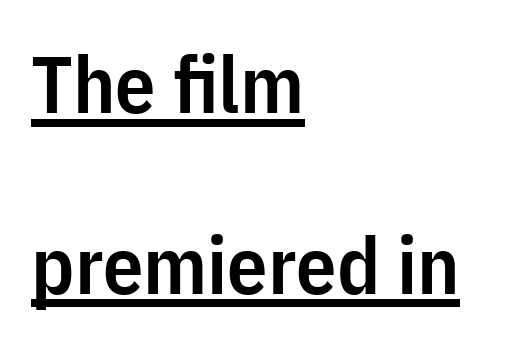
The face used here is a sans, in the tradition of grotesques and geometrics. Caption: lettering with a line underneath. Every stem runs plumb, perpendicular to the baseline. The designer dialed line spacing up above the default. Here the designer chose a conventional face with non-uniform glyph widths. The letters are semibold — heavier than regular but short of a full bold.
